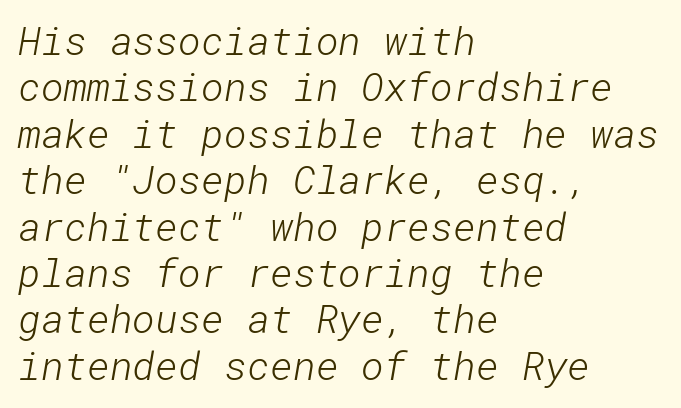
{"serif": "no", "bold": "no", "weight": "light", "width": "normal", "stroke_contrast": "low", "x_height": "medium", "underline": "no", "align": "left", "line_spacing_ratio": 1.19, "letter_spacing": "normal", "letter_spacing_em": 0.0, "glyph_px": 39}
